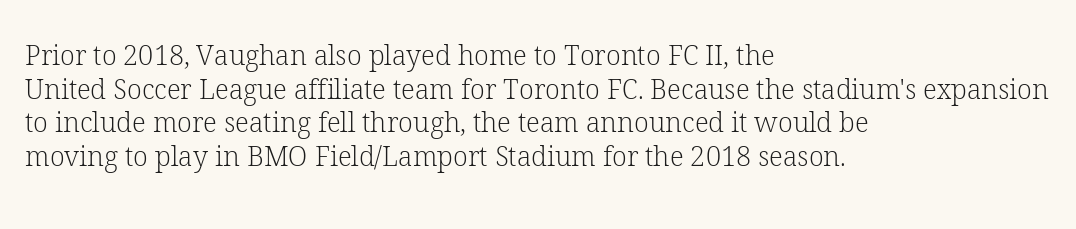
The image shows 27 px text type, upright; set left-aligned, normal line spacing (1.25x), normal letter spacing, not underlined.
